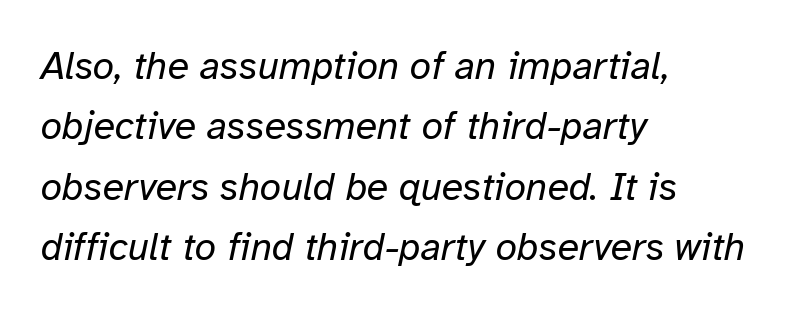
The text carries the slant typical of an italic or oblique font. Has an underline been added? It has not. This sample keeps an unexceptional amount of space between lines. The rendering uses natural spacing where letterforms have individual widths.
